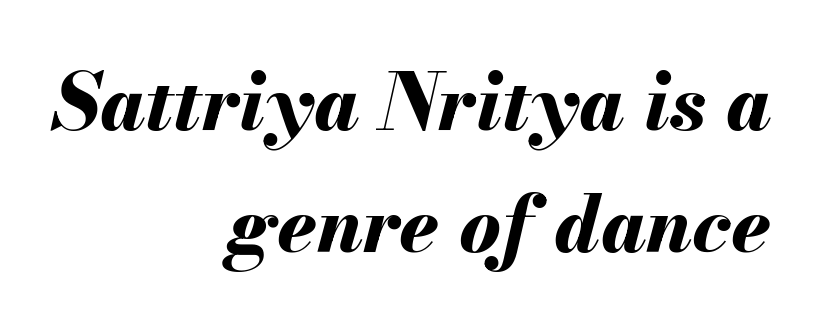
{"italic": "yes", "lean": "right", "slant_degrees": 13, "bold": "yes", "weight": "bold", "width": "normal", "stroke_contrast": "medium", "x_height": "small", "monospaced": "no", "underline": "no", "align": "right", "line_spacing": "normal", "line_spacing_ratio": 1.57, "letter_spacing": "normal", "letter_spacing_em": 0.0, "glyph_px": 78}
